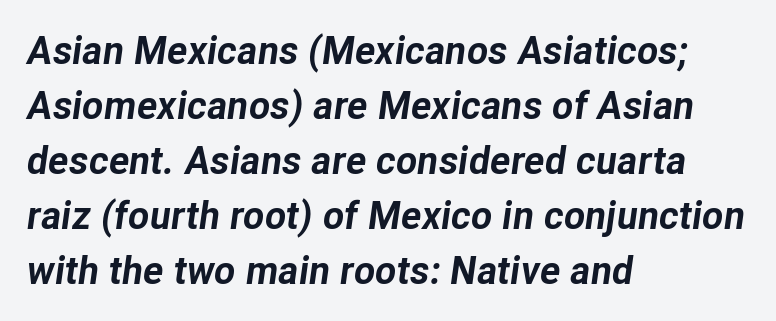
{"italic": "yes", "lean": "right", "slant_degrees": 8, "bold": "yes", "weight": "bold", "width": "normal", "stroke_contrast": "low", "x_height": "medium", "monospaced": "no", "underline": "no", "align": "left", "line_spacing": "normal", "line_spacing_ratio": 1.41, "letter_spacing": "normal", "letter_spacing_em": 0.0, "glyph_px": 39}
